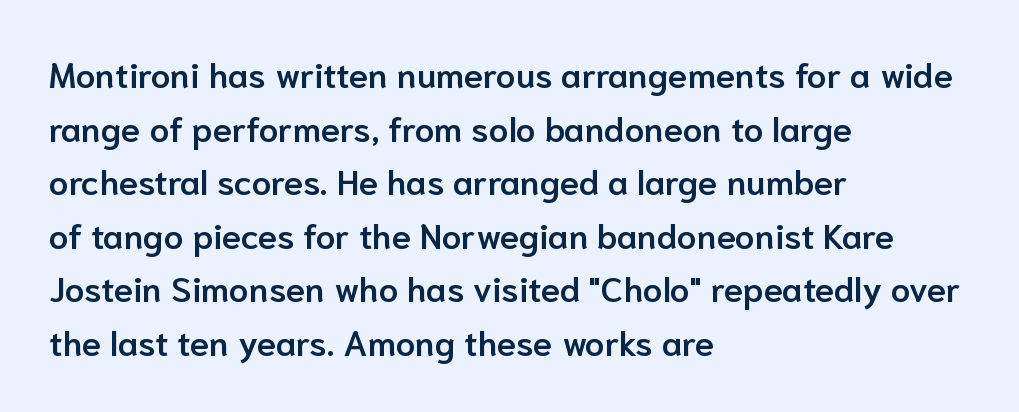
The image shows 35 px semibold sans-serif type, upright; set left-aligned, normal line spacing (1.53x), normal letter spacing, not underlined; low stroke contrast and a medium x-height.
